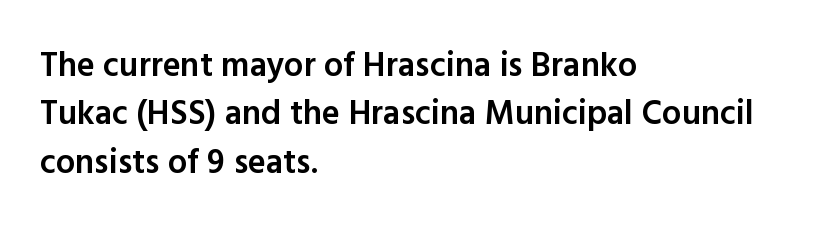
The image shows 34 px semibold sans-serif type, upright; set left-aligned, normal line spacing (1.42x), normal letter spacing, not underlined; a medium x-height.
